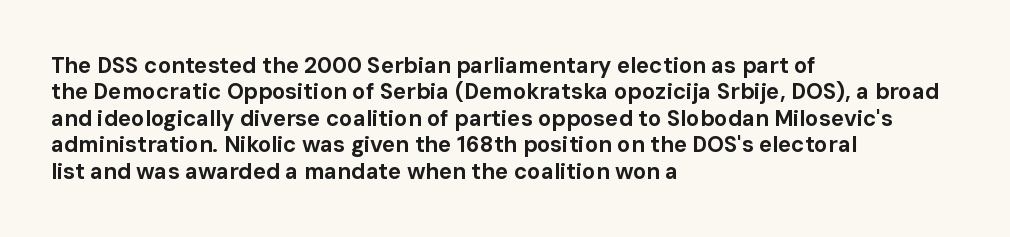
Stroke thickness is high; the sample reads as a true bold. Underline: absent. The horizontal fit of the characters is conventional and even. Do the letters lean? They stand straight. Horizontal alignment here is leftward, the default for most running prose.
